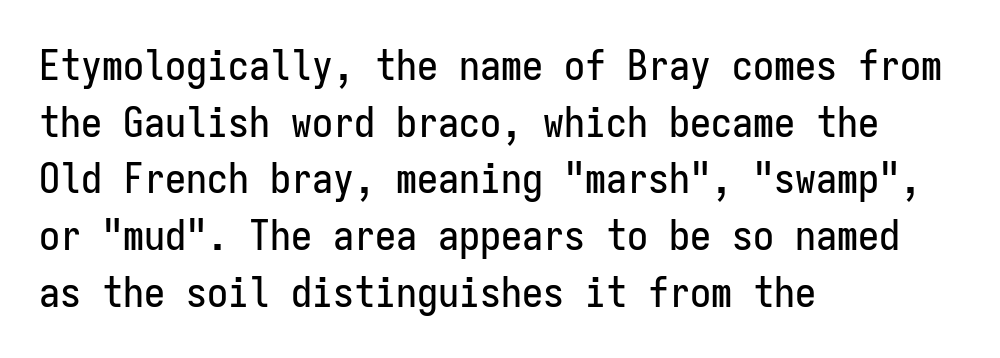
{"serif": "no", "italic": "no", "width": "condensed", "stroke_contrast": "low", "x_height": "medium", "monospaced": "yes", "underline": "no", "align": "left", "line_spacing": "normal", "line_spacing_ratio": 1.35, "letter_spacing": "normal", "letter_spacing_em": 0.0, "glyph_px": 42}
